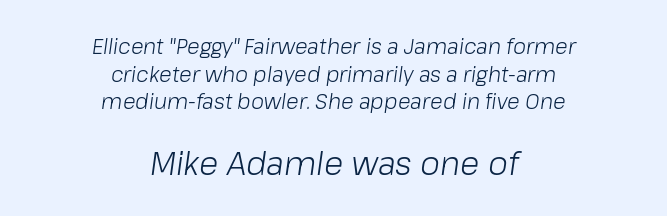
Italic: yes, the glyphs are oblique. The leading is moderate, giving the passage an even texture. You get the small type first, then a jump to larger type. No extra tracking has been applied to these lines.
